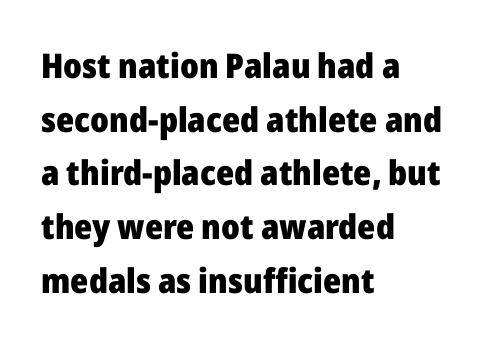
The image shows 34 px heavy sans-serif type, upright; set left-aligned, normal line spacing (1.58x), normal letter spacing, not underlined; low stroke contrast and a medium x-height.
